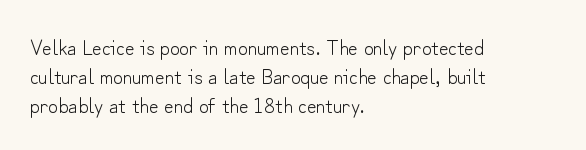
Q: Is the text bold? A: No.
Q: Is the text italic (slanted)? A: No, it is upright.
Q: Is the text underlined? A: No.
Q: How is the paragraph aligned? A: Left-aligned.
Q: Is the spacing between letters normal or unusually wide? A: Normal.
Q: Is the spacing between lines tight, normal or loose? A: Normal.
